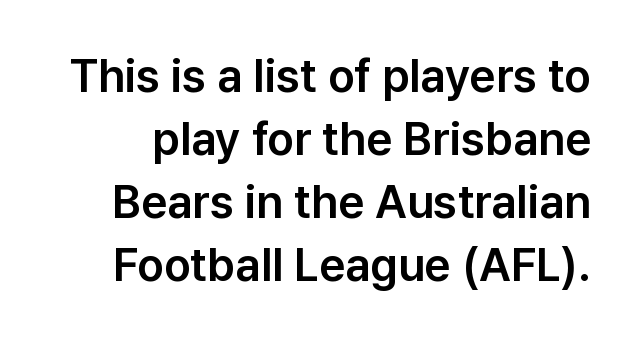
Do the letters lean? They stand straight. Type style note: lacks serifs. This rendering features lettering with no underline. Interline gaps are of average width in this sample. The letters advance in unequal steps, a hallmark of proportional type. Nothing unusual about the tracking: characters are spaced as the font intends.
